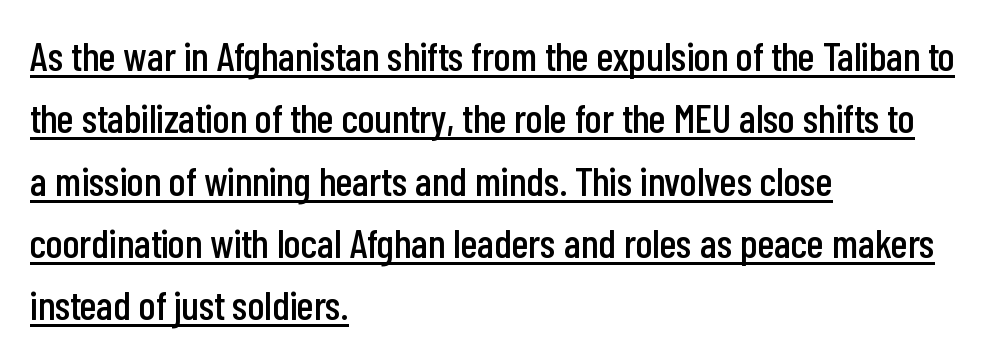
The image shows 41 px condensed sans-serif type, upright; set left-aligned, normal line spacing (1.52x), normal letter spacing, underlined; low stroke contrast and a medium x-height.
